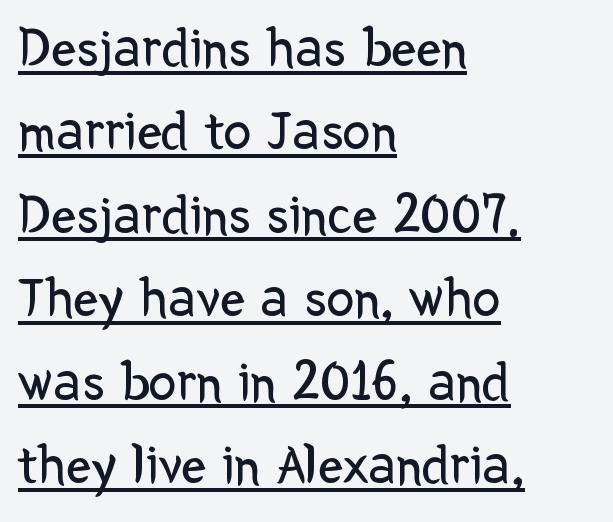
Q: Is the text bold? A: No.
Q: Is the text italic (slanted)? A: No, it is upright.
Q: Is the typeface a serif or a sans-serif typeface? A: Sans-serif.
Q: Is the text underlined? A: Yes.
Q: How is the paragraph aligned? A: Left-aligned.
Q: Is the spacing between letters normal or unusually wide? A: Normal.
Q: Is the spacing between lines tight, normal or loose? A: Normal.
Q: Width (condensed, normal, or wide)? A: Normal.
Q: Stroke contrast? A: Low.
Q: x-height? A: Medium.
Q: Monospaced? A: No.
